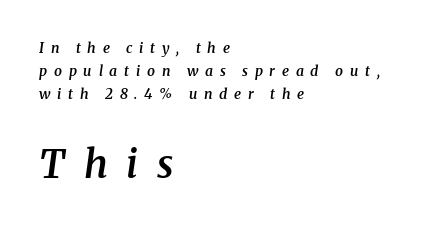
Q: Is the text bold? A: Semi-bold.
Q: Is the text italic (slanted)? A: Yes, it leans right by about 8 degrees.
Q: Is the typeface a serif or a sans-serif typeface? A: Serif.
Q: Is the text underlined? A: No.
Q: How is the paragraph aligned? A: Left-aligned.
Q: Is the spacing between letters normal or unusually wide? A: Unusually wide.
Q: Is the spacing between lines tight, normal or loose? A: Normal.
Q: Which block of text is set in a larger size, the first (top) or the second (bottom)? A: The second (bottom) one.
Q: Width (condensed, normal, or wide)? A: Normal.
Q: Stroke contrast? A: Medium.
Q: x-height? A: Medium.
Q: Monospaced? A: No.
